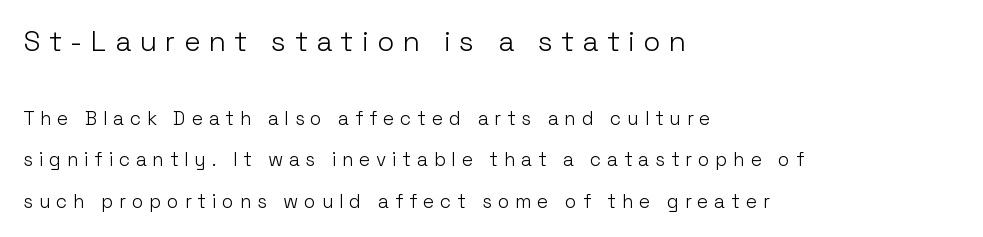
{"serif": "no", "italic": "no", "bold": "no", "weight": "light", "width": "normal", "stroke_contrast": "low", "x_height": "medium", "monospaced": "no", "underline": "no", "align": "left", "line_spacing": "loose", "line_spacing_ratio": 2.17, "letter_spacing": "wide", "letter_spacing_em": 0.3, "larger_block": "first", "size_ratio": 1.47, "glyph_px": 28}
